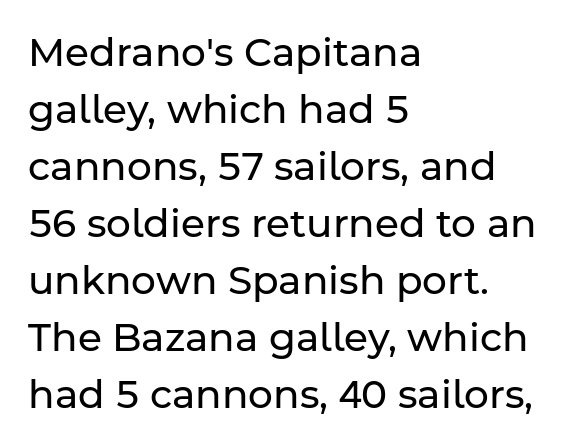
Q: Is the text bold? A: No.
Q: Is the text italic (slanted)? A: No, it is upright.
Q: Is the typeface a serif or a sans-serif typeface? A: Sans-serif.
Q: Is the text underlined? A: No.
Q: How is the paragraph aligned? A: Left-aligned.
Q: Is the spacing between letters normal or unusually wide? A: Normal.
Q: Is the spacing between lines tight, normal or loose? A: Normal.
Q: Width (condensed, normal, or wide)? A: Normal.
Q: Stroke contrast? A: Low.
Q: x-height? A: Medium.
Q: Monospaced? A: No.
